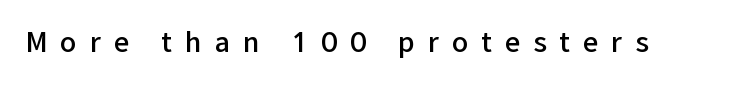
The image shows 27 px text type, upright; set unusually wide letter spacing (+0.48 em), not underlined.
